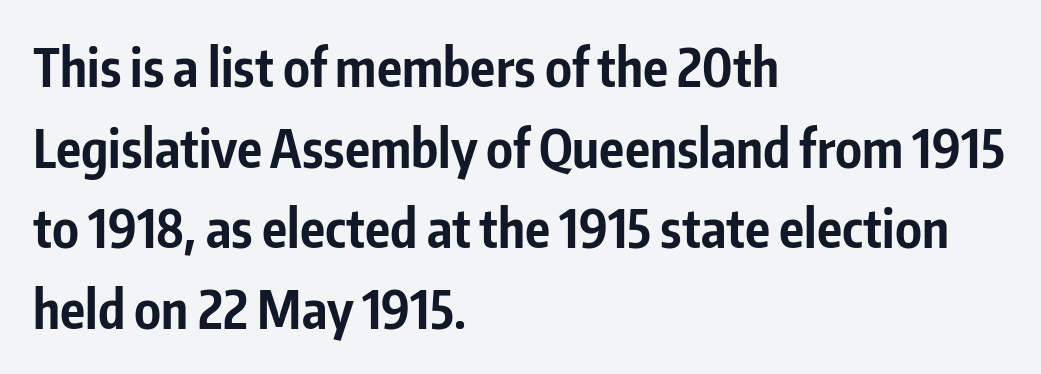
The image shows 52 px bold, condensed sans-serif type, upright; set left-aligned, normal line spacing (1.55x), normal letter spacing, not underlined; low stroke contrast and a medium x-height.
